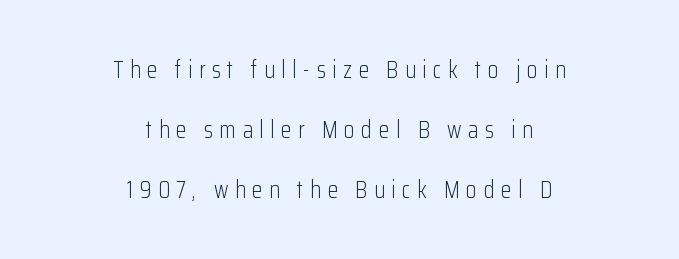
{"italic": "no", "bold": "no", "underline": "no", "align": "center", "line_spacing": "loose", "line_spacing_ratio": 2.49, "letter_spacing": "wide", "letter_spacing_em": 0.27, "glyph_px": 24}
